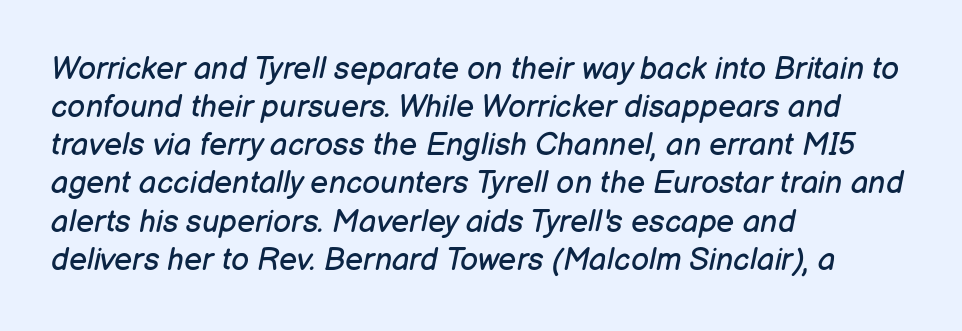
There's an unmistakable incline to the writing here. The weight tops out at a normal text grade. Proportional: the letters do not fall into vertical columns. The space directly below the letters is spotless.
